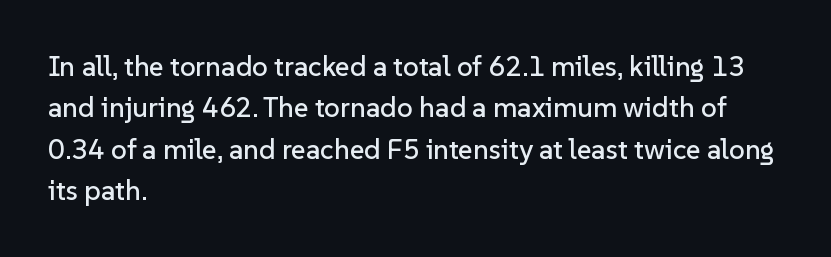
Left-aligned paragraph, ragged on the right. Notice how the stems are strictly vertical — no italics here. Varying glyph widths throughout — classic text-font behaviour. This block has exactly the height ordinary leading produces. Stroke terminals: plain, sans-serif. Glyph-to-glyph distance matches everyday printed text.
